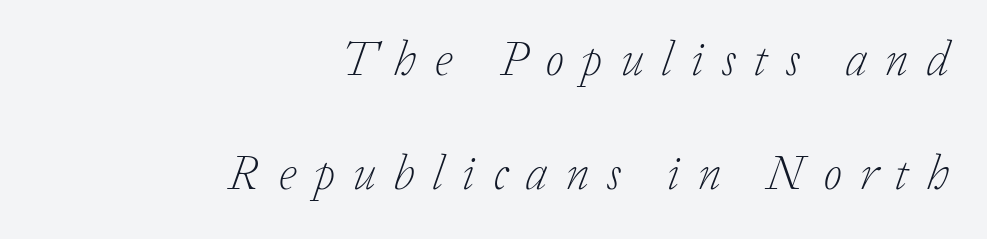
{"serif": "yes", "italic": "yes", "lean": "right", "slant_degrees": 20, "bold": "no", "weight": "light", "width": "normal", "stroke_contrast": "low", "x_height": "medium", "monospaced": "no", "underline": "no", "align": "right", "line_spacing": "loose", "line_spacing_ratio": 2.37, "letter_spacing": "wide", "letter_spacing_em": 0.38, "glyph_px": 48}
